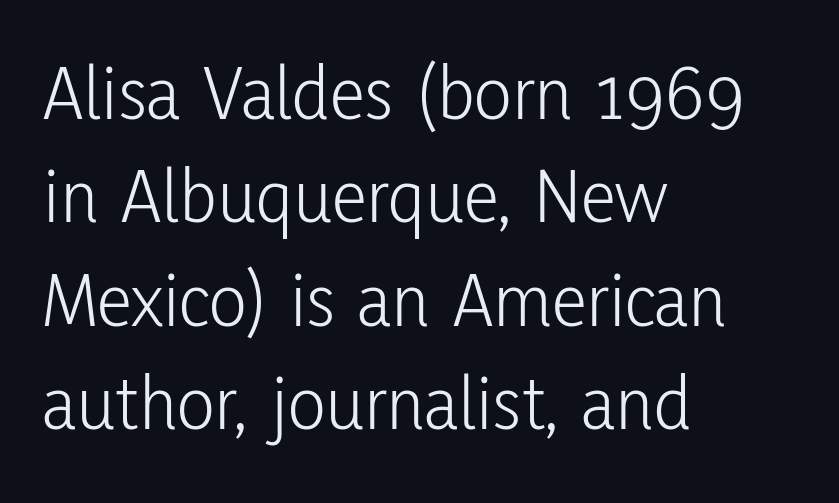
The image shows 79 px light, condensed sans-serif type, upright; set left-aligned, normal line spacing (1.31x), normal letter spacing, not underlined; low stroke contrast and a medium x-height.
